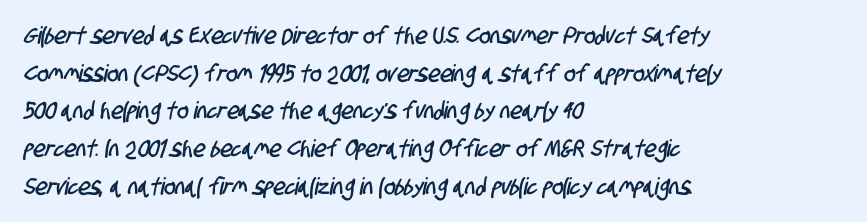
Each new line begins a customary step beneath the previous one. The tracking reads as untouched default to a designer's eye. The passage is arranged the way most books set body copy — flush left. This rendering features lettering with no underline.
